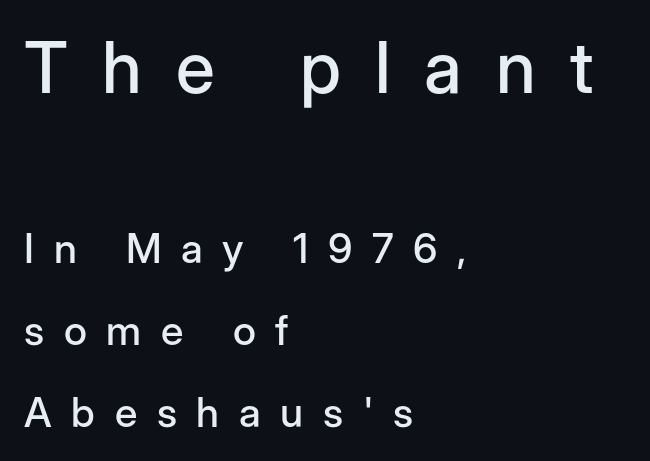
Of the two passages, the one on top uses the larger point size. The face used here is rendered with a markedly widened letterfit. Letterform terminals end flat and unadorned throughout the passage. Students, observe: this is what heavily led, spacious text looks like. This rendering features lettering with no underline.
